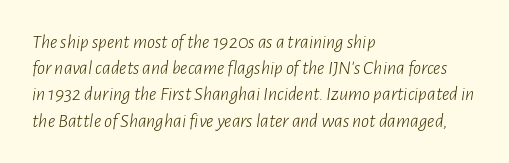
The image shows 20 px text type, italic (leaning right); set left-aligned, normal line spacing (1.31x), normal letter spacing, not underlined.
